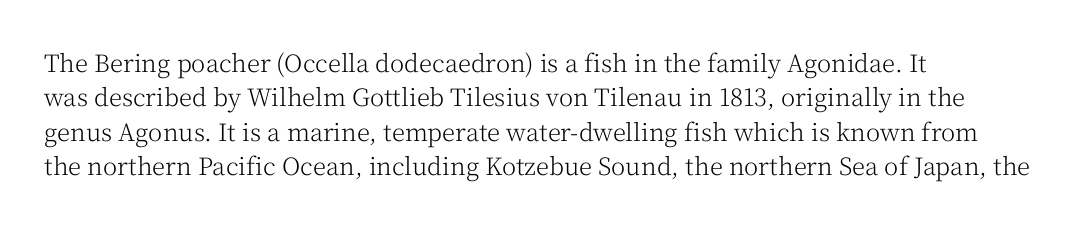
{"italic": "no", "bold": "no", "underline": "no", "align": "left", "line_spacing": "normal", "line_spacing_ratio": 1.43, "letter_spacing": "normal", "letter_spacing_em": 0.0, "glyph_px": 24}
